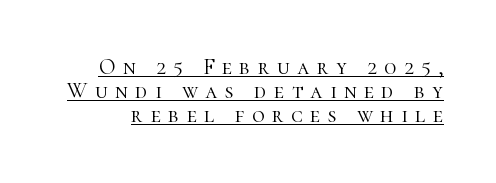
The font sits on the lighter half of the weight spectrum, regular included. The letters stand straight up with perfectly vertical stems. A typographer would call this underscored text. The leading is snug, giving the passage a crowded texture. These lines have a slow, spaced-out rhythm from letter to letter.
